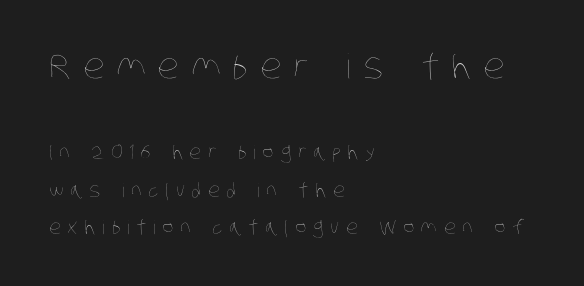
{"bold": "no", "weight": "thin", "width": "condensed", "stroke_contrast": "low", "x_height": "large", "monospaced": "no", "underline": "no", "align": "left", "line_spacing": "loose", "line_spacing_ratio": 1.95, "letter_spacing": "wide", "letter_spacing_em": 0.35, "larger_block": "first", "size_ratio": 1.79, "glyph_px": 34}
